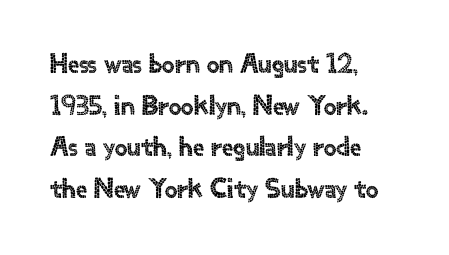
The letters advance in unequal steps, a hallmark of proportional type. A roman cut, with each character standing at attention. No extra tracking has been applied to these lines. Unmarked baselines from the first word to the last. The compositor pushed each line to the left boundary.
